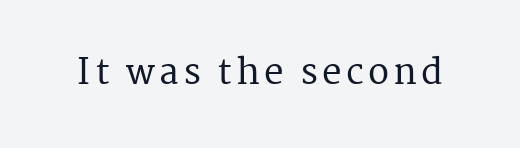
The image shows 35 px serif type, upright; set not underlined; medium stroke contrast and a medium x-height.
